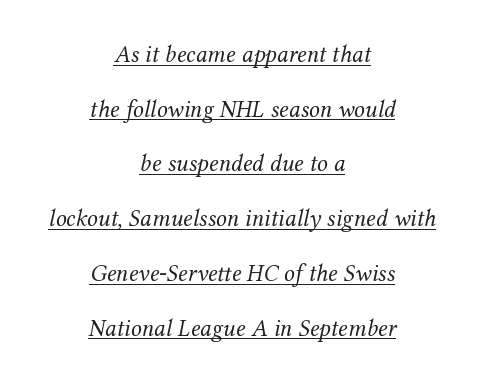
Q: Is the text bold? A: No.
Q: Is the text italic (slanted)? A: Yes, it leans right by about 12 degrees.
Q: Is the text underlined? A: Yes.
Q: How is the paragraph aligned? A: Centered.
Q: Is the spacing between letters normal or unusually wide? A: Normal.
Q: Is the spacing between lines tight, normal or loose? A: Loose.
